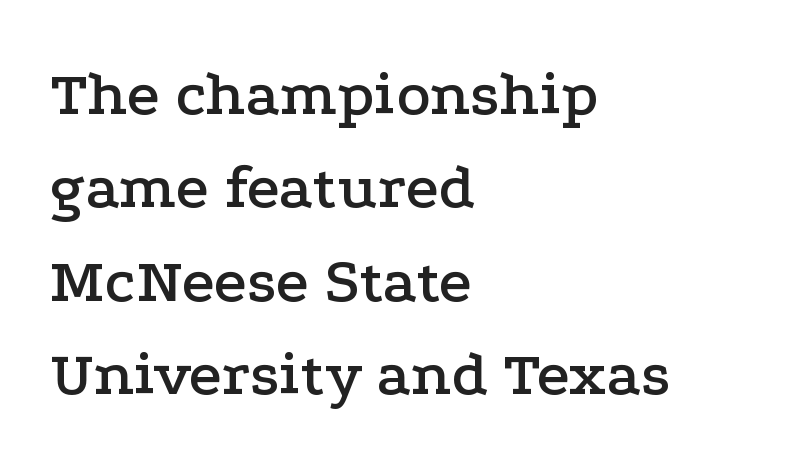
The image shows 64 px wide serif type, upright; set left-aligned, normal line spacing (1.46x), normal letter spacing, not underlined; low stroke contrast and a medium x-height.
